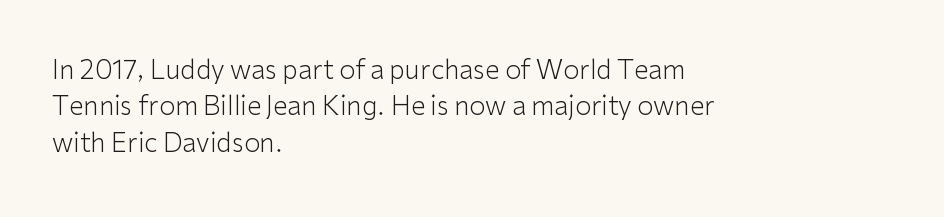
Q: Is the text bold? A: No.
Q: Is the text italic (slanted)? A: No, it is upright.
Q: Is the text underlined? A: No.
Q: How is the paragraph aligned? A: Left-aligned.
Q: Is the spacing between letters normal or unusually wide? A: Normal.
Q: Is the spacing between lines tight, normal or loose? A: Normal.
